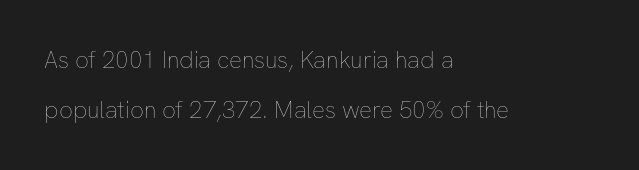
Unlike italic type, these characters show no tilt at all. Letter spacing: default. Letters have the restrained weight of plain body copy at most. The space between consecutive lines is lavish. Layout note: lines flush left. Type without underlining.
